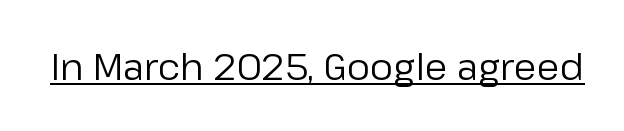
The image shows 37 px regular-weight sans-serif type, upright; set normal letter spacing, underlined; low stroke contrast and a medium x-height.
